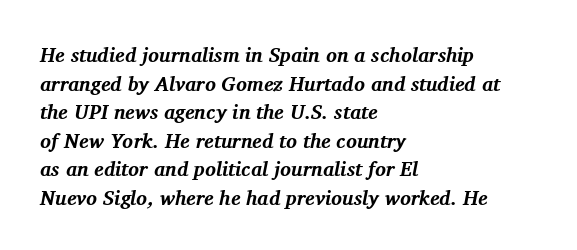
Q: Is the text bold? A: Yes.
Q: Is the text italic (slanted)? A: Yes, it leans right by about 11 degrees.
Q: Is the text underlined? A: No.
Q: How is the paragraph aligned? A: Left-aligned.
Q: Is the spacing between letters normal or unusually wide? A: Normal.
Q: Is the spacing between lines tight, normal or loose? A: Normal.
